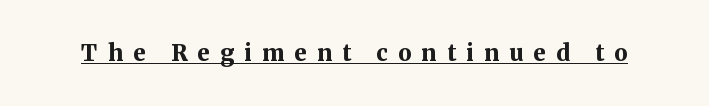
Is there an underline? Yes — a line sits under the letters. The gaps between neighbouring characters are conspicuously large. You'd pick this weight for a headline — it's a proper bold. You can tell it's not italic because the verticals are truly vertical.
